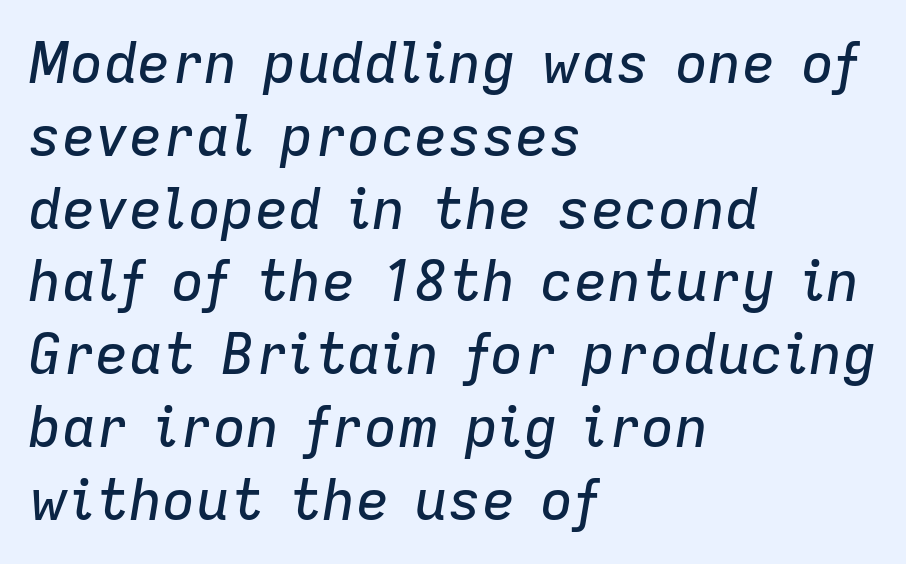
Q: Is the text italic (slanted)? A: Yes, it leans right by about 9 degrees.
Q: Is the text underlined? A: No.
Q: How is the paragraph aligned? A: Left-aligned.
Q: Is the spacing between letters normal or unusually wide? A: Normal.
Q: Is the spacing between lines tight, normal or loose? A: Normal.
Q: Width (condensed, normal, or wide)? A: Normal.
Q: Stroke contrast? A: Low.
Q: x-height? A: Medium.
Q: Monospaced? A: No.
